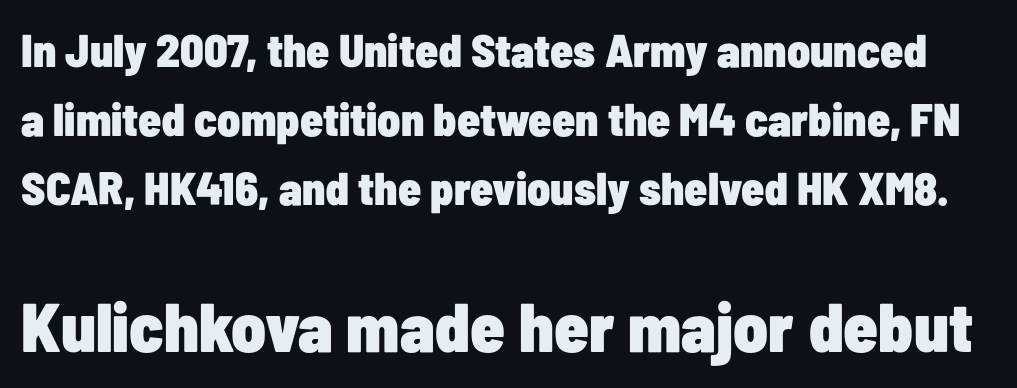
The image shows 69 px heavy, condensed sans-serif type, upright; set normal line spacing (1.5x), normal letter spacing, not underlined; the second (bottom) block is 1.5x larger; low stroke contrast and a medium x-height.
